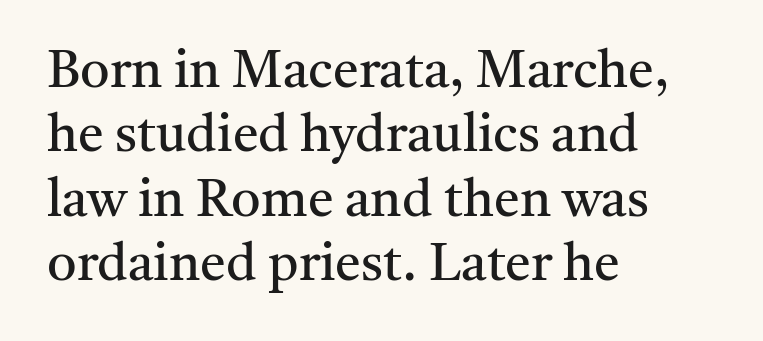
The image shows 52 px regular-weight serif type, upright; set left-aligned, line spacing 1.24x, normal letter spacing, not underlined; medium stroke contrast and a medium x-height.
